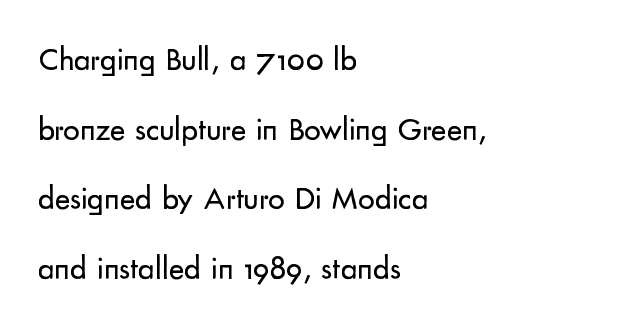
The image shows 33 px regular-weight sans-serif type, upright; set left-aligned, loose line spacing (2.11x), normal letter spacing, not underlined; low stroke contrast and a small x-height.
